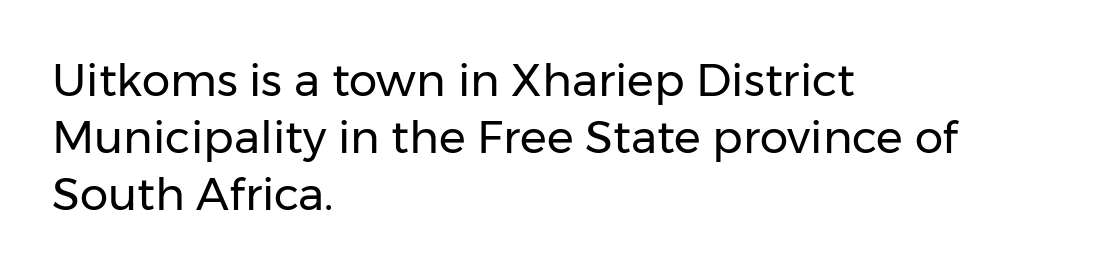
The image shows 45 px regular-weight sans-serif type, upright; set left-aligned, normal line spacing (1.27x), normal letter spacing, not underlined; low stroke contrast and a medium x-height.
